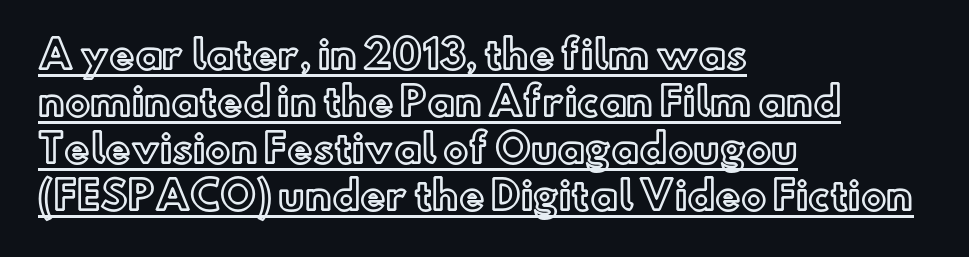
The image shows 38 px text type, upright; set left-aligned, line spacing 1.24x, normal letter spacing, underlined; a small x-height.
